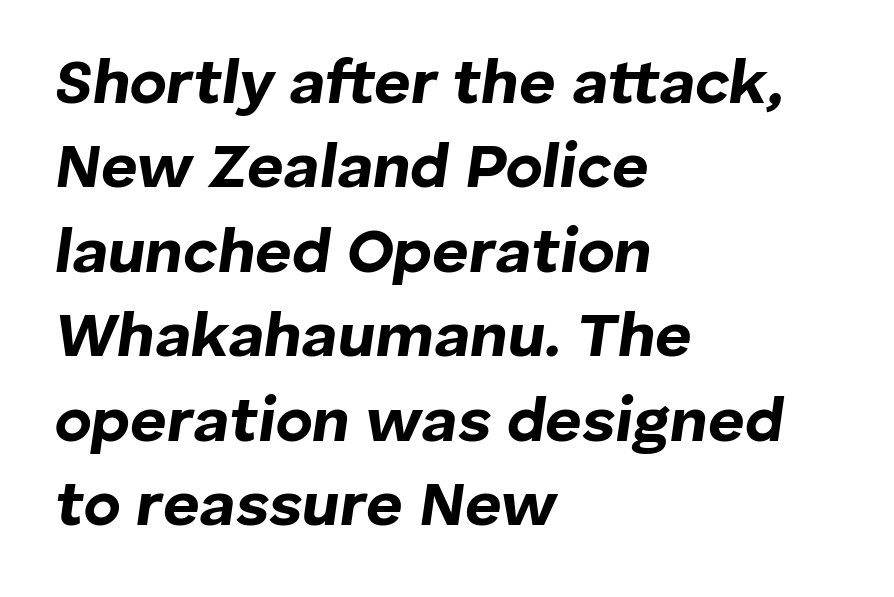
Thick stems and heavy bowls — unmistakably bold. Posture: slanted. You could not count columns in this text — the font is proportionally spaced. The gap between lines stays unmarked. Baseline-to-baseline distance is the conventional proportion of letter height. The rag falls on the right side of this text block.
